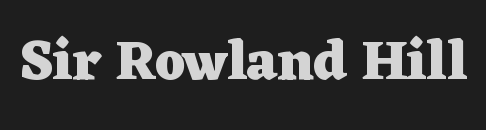
Nobody drew a line under any word here. These lines are rendered in a variable-pitch font. The face used here has the dense, thick strokes of a bold. Letter spacing: default. Rendered with straight, roman letterforms.
